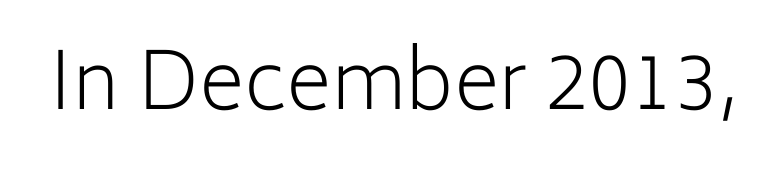
The font family rendered here belongs to the sans-serif group. Every stem runs plumb, perpendicular to the baseline. The letters advance in unequal steps, a hallmark of proportional type. The typeface has the unassuming heft of standard copy or less. Tracking value appears to be zero — textbook default spacing. The zone under the glyphs is completely vacant.
